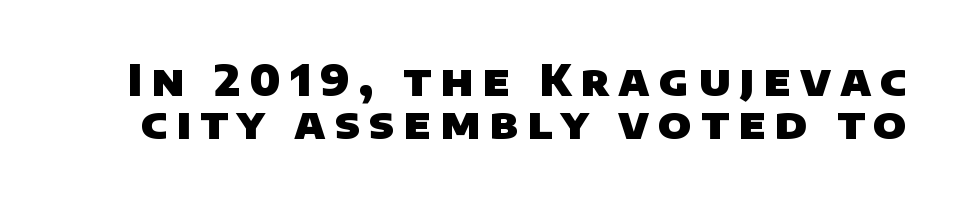
As a designer I'd log this as weight 700, bold. Compared with typical paragraphs, the rows here are closer together. Classification — sans serif. The words here are not underlined. The face used here is rendered with a markedly widened letterfit. The letters advance in unequal steps, a hallmark of proportional type.
